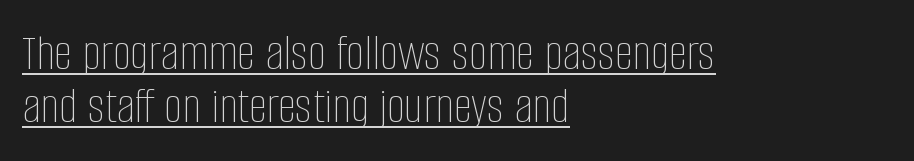
Q: Is the text bold? A: No.
Q: Is the text italic (slanted)? A: No, it is upright.
Q: Is the text underlined? A: Yes.
Q: How is the paragraph aligned? A: Left-aligned.
Q: Is the spacing between letters normal or unusually wide? A: Normal.
Q: Is the spacing between lines tight, normal or loose? A: Tight.
Q: Width (condensed, normal, or wide)? A: Condensed.
Q: Stroke contrast? A: Low.
Q: x-height? A: Large.
Q: Monospaced? A: No.
